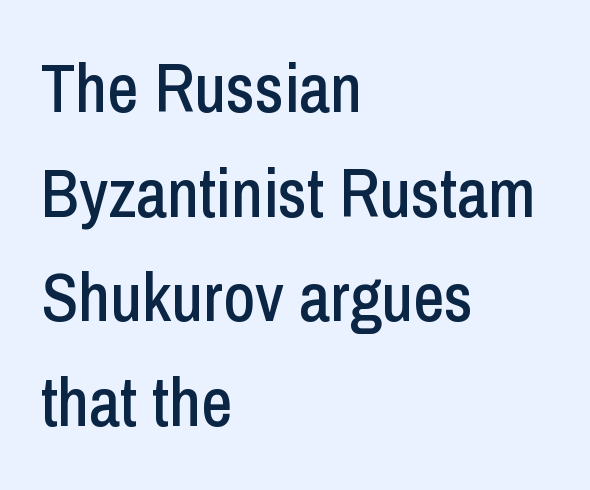
{"serif": "no", "italic": "no", "width": "condensed", "stroke_contrast": "low", "x_height": "medium", "monospaced": "no", "underline": "no", "align": "left", "line_spacing": "normal", "line_spacing_ratio": 1.54, "letter_spacing": "normal", "letter_spacing_em": 0.0, "glyph_px": 68}
